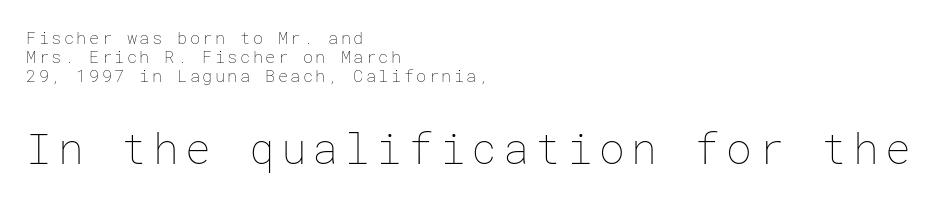
{"italic": "no", "bold": "no", "weight": "thin", "width": "normal", "stroke_contrast": "low", "x_height": "medium", "underline": "no", "align": "left", "line_spacing": "tight", "line_spacing_ratio": 1.13, "larger_block": "second", "size_ratio": 2.53, "glyph_px": 43}
